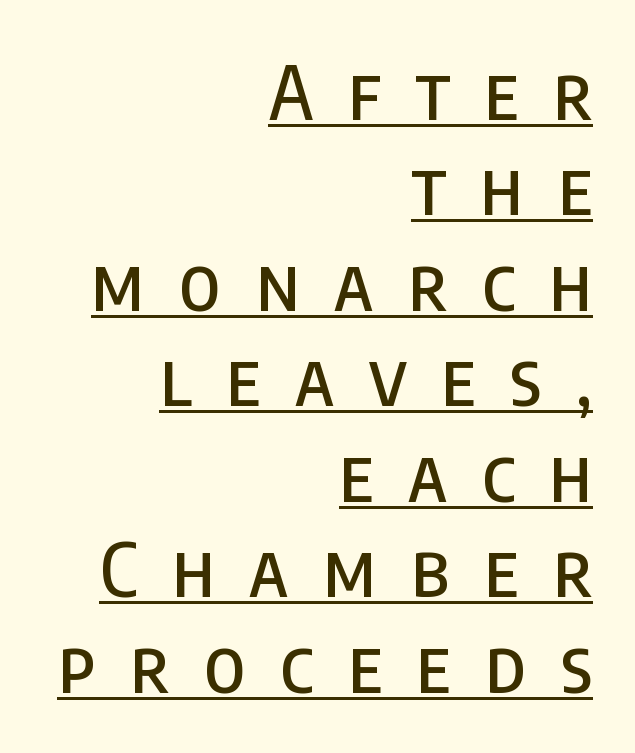
{"serif": "no", "italic": "no", "width": "condensed", "stroke_contrast": "low", "x_height": "large", "monospaced": "no", "underline": "yes", "align": "right", "line_spacing": "normal", "line_spacing_ratio": 1.29, "letter_spacing": "wide", "letter_spacing_em": 0.47, "glyph_px": 74}
